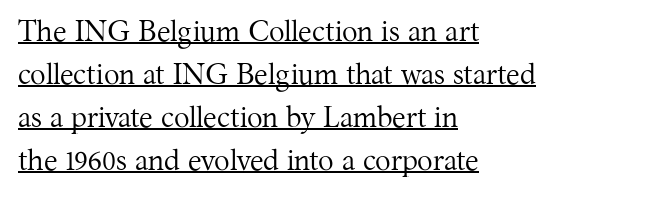
The image shows 29 px regular-weight serif type, upright; set left-aligned, normal line spacing (1.48x), normal letter spacing, underlined; medium stroke contrast and a medium x-height.
